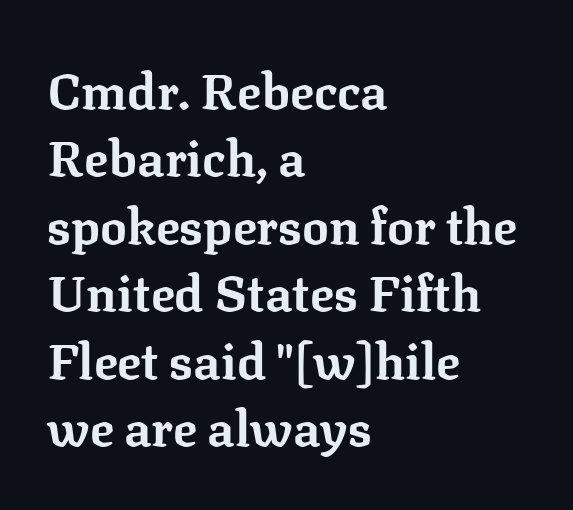
This rendering leaves character spacing at its baseline value. Character widths vary here, with narrow letters taking less room than wide ones. A typesetter would mark this as roman, not italic. Leading: standard.
